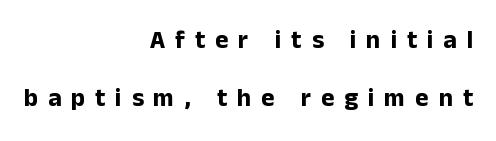
Q: Is the text bold? A: Yes.
Q: Is the text italic (slanted)? A: No, it is upright.
Q: Is the text underlined? A: No.
Q: How is the paragraph aligned? A: Right-aligned.
Q: Is the spacing between letters normal or unusually wide? A: Unusually wide.
Q: Is the spacing between lines tight, normal or loose? A: Loose.
